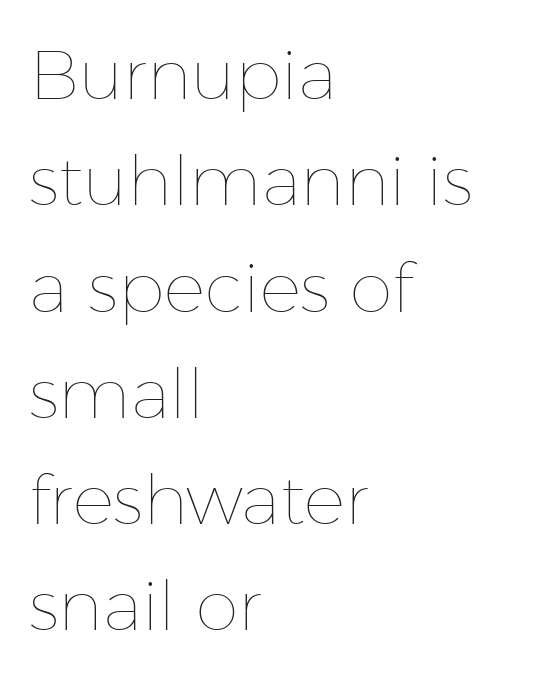
The image shows 69 px thin type, upright; set left-aligned, normal line spacing (1.54x), normal letter spacing, not underlined; low stroke contrast and a medium x-height.
